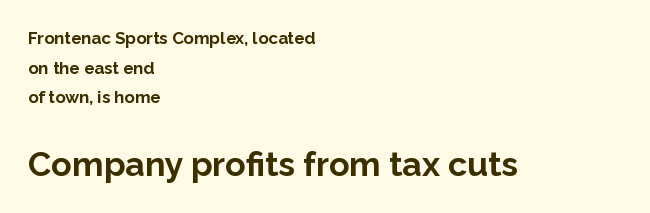
The image shows 34 px bold sans-serif type, upright; set left-aligned, line spacing 1.75x, normal letter spacing, not underlined; the second (bottom) block is 2.0x larger; low stroke contrast and a medium x-height.
